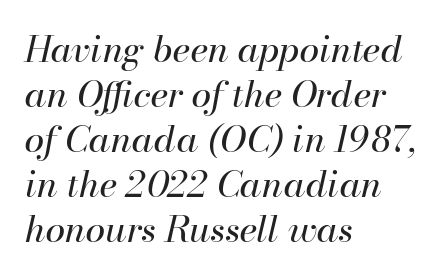
{"italic": "yes", "lean": "right", "slant_degrees": 13, "bold": "no", "weight": "regular", "width": "normal", "stroke_contrast": "high", "x_height": "small", "monospaced": "no", "underline": "no", "align": "left", "line_spacing": "normal", "line_spacing_ratio": 1.25, "letter_spacing": "normal", "letter_spacing_em": 0.0, "glyph_px": 36}
